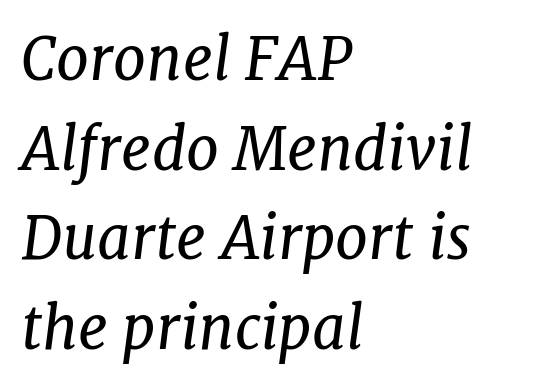
This rendering uses left alignment, leaving the right contour irregular. Letterform terminals end in serifs throughout the passage. The glyphs look as if they've been sheared to an angle. The foot of each line stays bare and open. Do the characters align in a grid? No, the font is proportional. Letter spacing: default.
